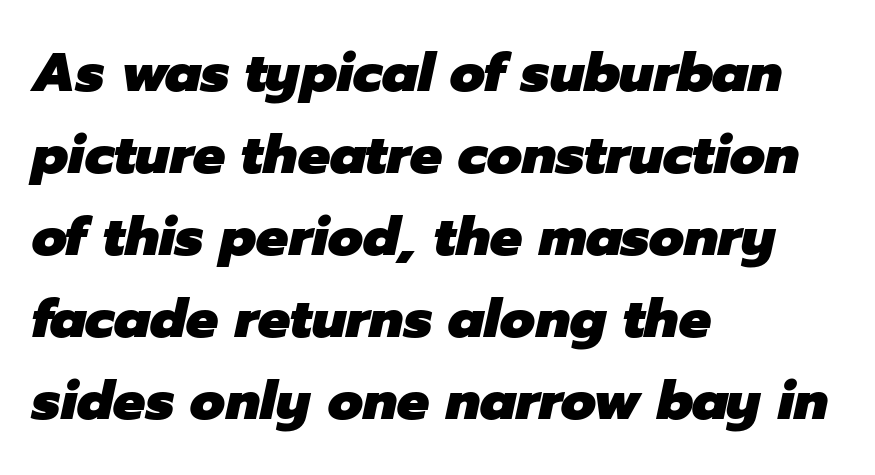
Q: Is the text bold? A: Yes.
Q: Is the text italic (slanted)? A: Yes, it leans right by about 12 degrees.
Q: Is the text underlined? A: No.
Q: How is the paragraph aligned? A: Left-aligned.
Q: Is the spacing between letters normal or unusually wide? A: Normal.
Q: Is the spacing between lines tight, normal or loose? A: Normal.
Q: Width (condensed, normal, or wide)? A: Normal.
Q: Stroke contrast? A: Low.
Q: x-height? A: Medium.
Q: Monospaced? A: No.
